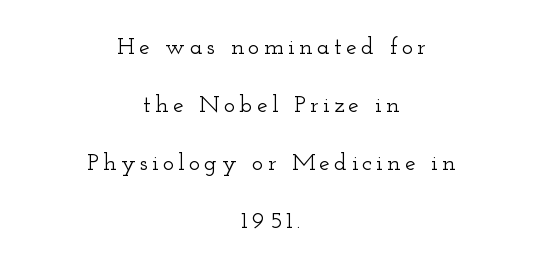
The image shows 24 px text type, upright; set centered, loose line spacing (2.42x), not underlined.
